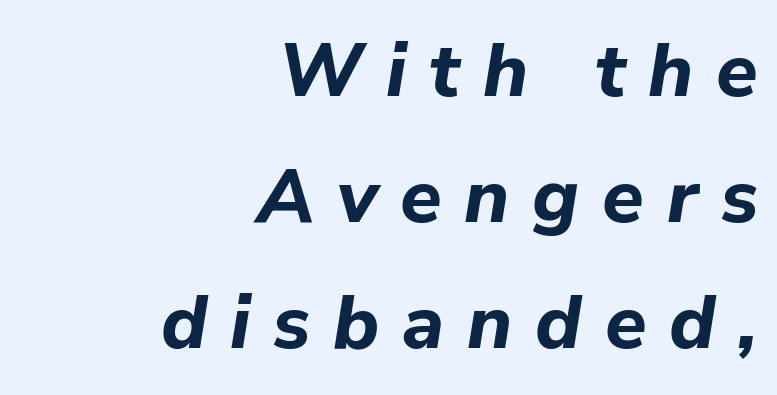
The setting favours the right margin, as signatures and pull-quotes sometimes do. The specimen omits any rule beneath the text block's lines. Would a proofreader flag this as italicized? Yes. The face used here is proportionally spaced, like ordinary book or web type. Caption: bold face, heavy strokes. Is there much room between lines? A standard amount, neither cramped nor airy.
